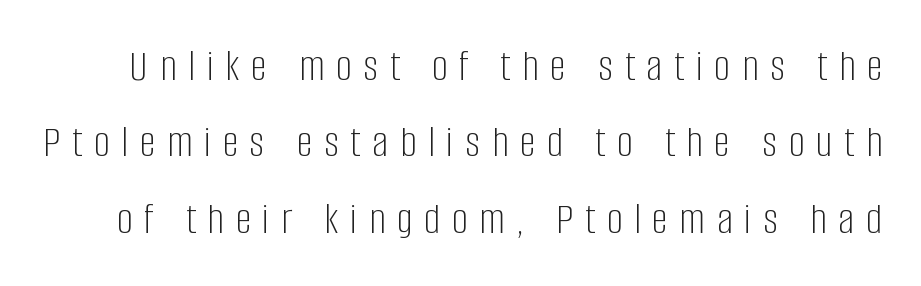
The image shows 45 px light, condensed sans-serif type, upright; set normal line spacing (1.7x), unusually wide letter spacing (+0.26 em), not underlined; low stroke contrast and a large x-height.
